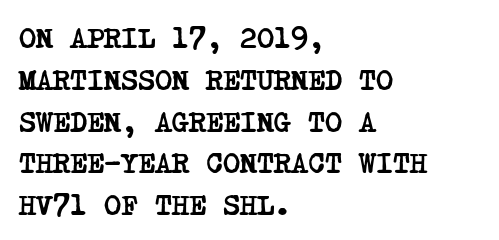
Does extra space separate the letters? No, they use regular spacing. Normally led — the rows are evenly, conventionally spaced. Bare-footed words on every line. I'd call this a serif setting — the letters wear small feet. Layout note: lines flush left.
